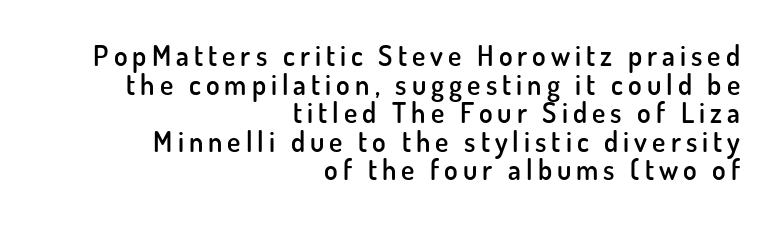
Weight check: semibold — heavier than regular, not quite bold. Vertical spacing — tight. The zone under the glyphs is completely vacant. Typeset ragged left — the right edge is the straight one. The letters stand upright; this is a roman face. This is sans-serif lettering, the kind often seen on screens and signage.
